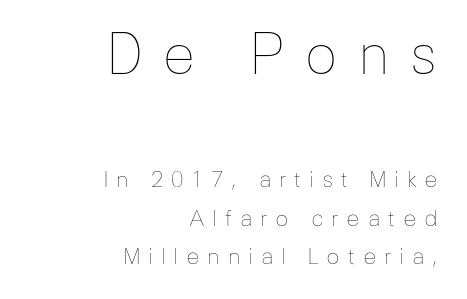
Q: Is the text bold? A: No.
Q: Is the text italic (slanted)? A: No, it is upright.
Q: Is the text underlined? A: No.
Q: How is the paragraph aligned? A: Right-aligned.
Q: Is the spacing between letters normal or unusually wide? A: Unusually wide.
Q: Which block of text is set in a larger size, the first (top) or the second (bottom)? A: The first (top) one.
Q: Width (condensed, normal, or wide)? A: Normal.
Q: Stroke contrast? A: Low.
Q: x-height? A: Medium.
Q: Monospaced? A: No.
